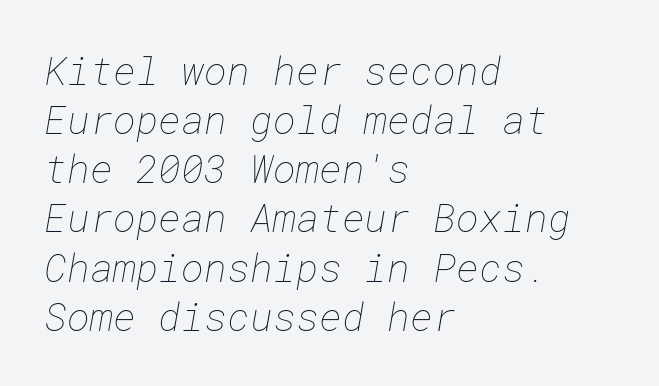
The image shows 39 px thin type; set left-aligned, normal line spacing (1.26x), normal letter spacing, not underlined; low stroke contrast and a medium x-height.
